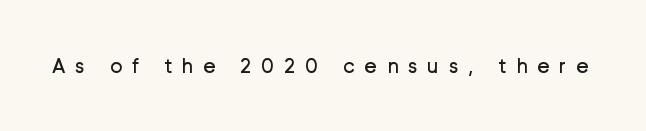
Q: Is the text bold? A: No.
Q: Is the text italic (slanted)? A: No, it is upright.
Q: Is the text underlined? A: No.
Q: Is the spacing between letters normal or unusually wide? A: Unusually wide.
